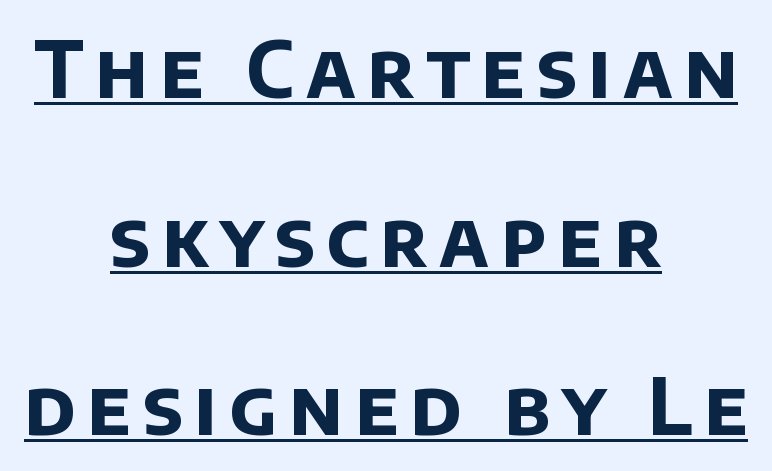
{"serif": "no", "bold": "yes", "weight": "bold", "width": "normal", "stroke_contrast": "low", "x_height": "large", "monospaced": "no", "underline": "yes", "align": "center", "line_spacing": "loose", "line_spacing_ratio": 2.19, "glyph_px": 77}
